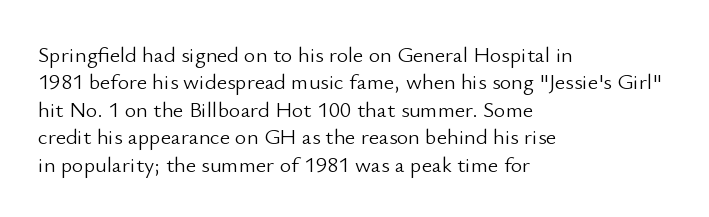
Counters stay open thanks to moderate or lighter strokes. All the whitespace from short lines collects on the right. Normally led — the rows are evenly, conventionally spaced. The glyphs are unaccompanied by any horizontal stroke below them.
